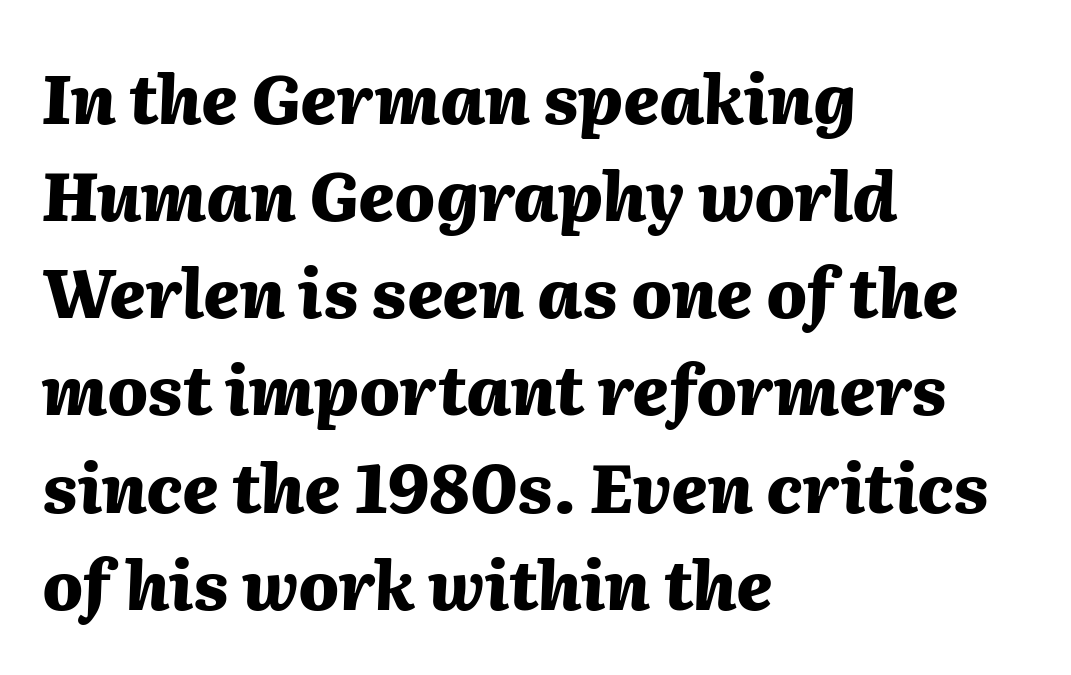
Q: Is the text bold? A: Yes.
Q: Is the text italic (slanted)? A: Yes, it leans right by about 2 degrees.
Q: Is the text underlined? A: No.
Q: How is the paragraph aligned? A: Left-aligned.
Q: Is the spacing between letters normal or unusually wide? A: Normal.
Q: Is the spacing between lines tight, normal or loose? A: Normal.
Q: Width (condensed, normal, or wide)? A: Normal.
Q: Stroke contrast? A: Medium.
Q: x-height? A: Medium.
Q: Monospaced? A: No.
